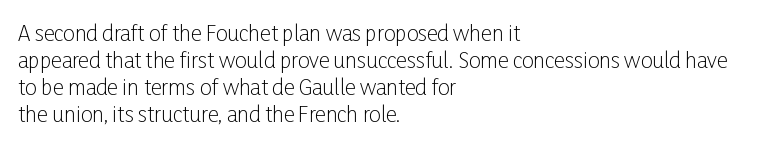
The image shows 21 px text type, upright; set left-aligned, normal line spacing (1.29x), normal letter spacing, not underlined.
